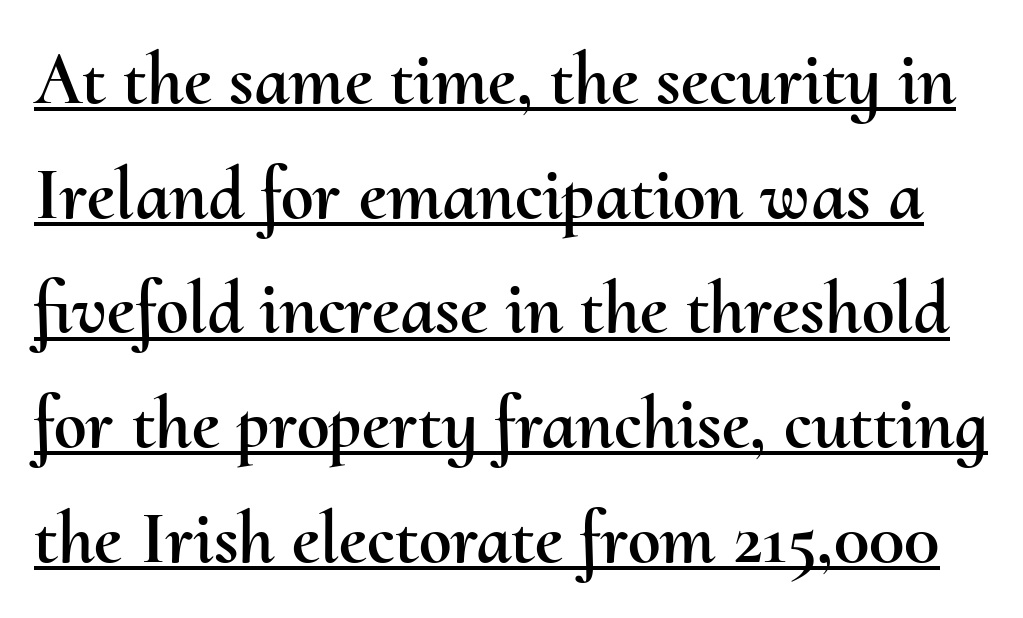
Somebody hit Ctrl+U on this one — the words are underlined. This is roman type, the default non-slanted kind. Note the varied advance widths — an 'i' is clearly narrower than an 'm'. This sample keeps an unexceptional amount of space between lines. Honestly, the letter spacing is just normal — you wouldn't notice it.
